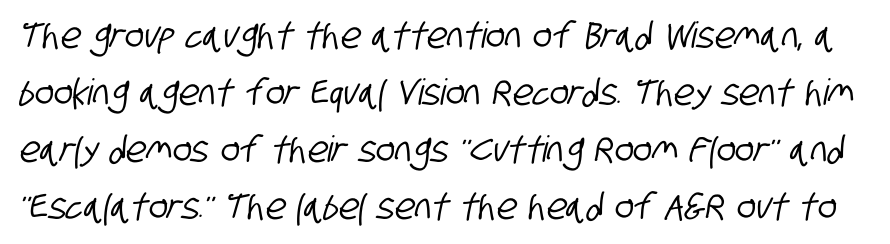
{"serif": "no", "width": "condensed", "stroke_contrast": "low", "x_height": "large", "monospaced": "no", "underline": "no", "line_spacing": "normal", "line_spacing_ratio": 1.58, "letter_spacing": "normal", "letter_spacing_em": 0.0, "glyph_px": 36}
